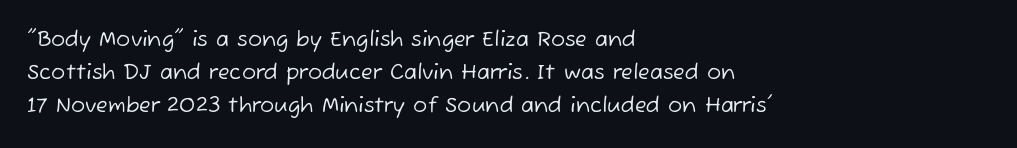
Words appear dense and cohesive because spacing is normal. Ink coverage per letter is moderate at most. A bare baseline throughout the passage. One-word summary of the alignment: left. Baseline-to-baseline distance is the conventional proportion of letter height.
